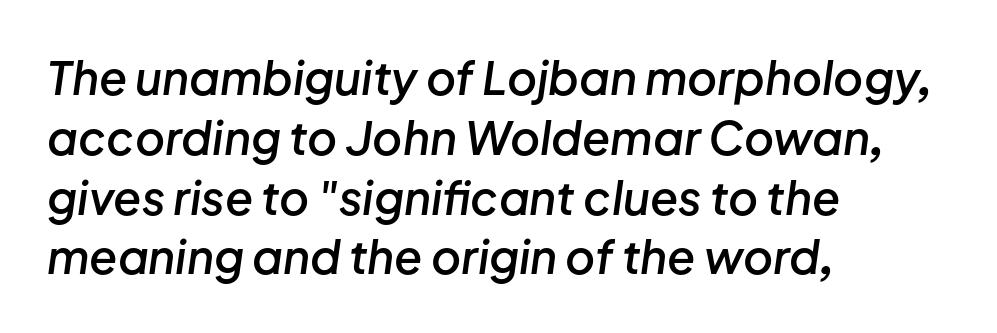
Q: Is the text bold? A: Semi-bold.
Q: Is the text italic (slanted)? A: Yes, it leans right by about 8 degrees.
Q: Is the text underlined? A: No.
Q: How is the paragraph aligned? A: Left-aligned.
Q: Is the spacing between letters normal or unusually wide? A: Normal.
Q: Is the spacing between lines tight, normal or loose? A: Normal.
Q: Width (condensed, normal, or wide)? A: Normal.
Q: Stroke contrast? A: Low.
Q: x-height? A: Medium.
Q: Monospaced? A: No.
